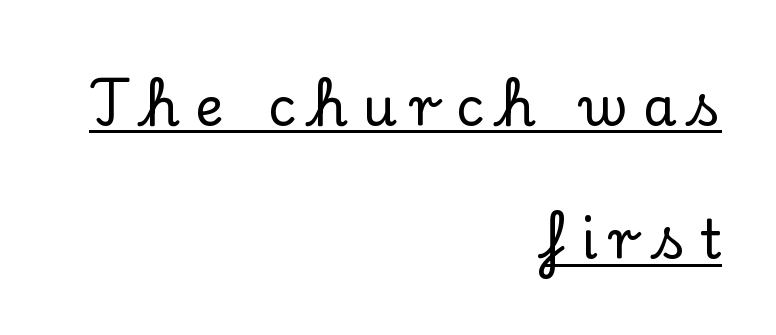
The image shows 54 px serif type, upright; set right-aligned, loose line spacing (2.47x), unusually wide letter spacing (+0.27 em), underlined; low stroke contrast and a small x-height.
